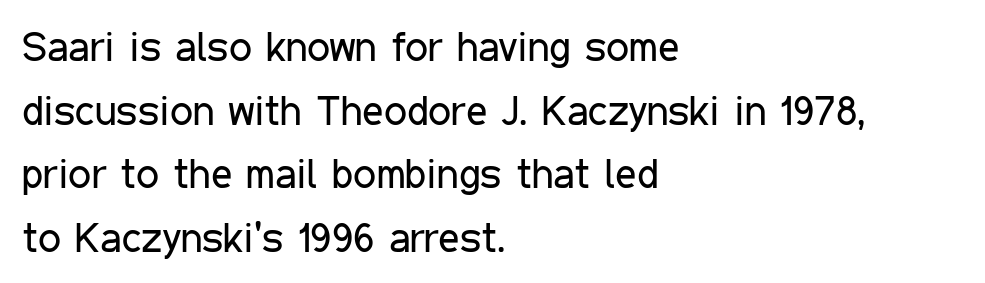
{"serif": "no", "italic": "no", "bold": "no", "weight": "regular", "width": "condensed", "stroke_contrast": "low", "x_height": "medium", "monospaced": "no", "underline": "no", "align": "left", "line_spacing": "normal", "line_spacing_ratio": 1.55, "letter_spacing": "normal", "letter_spacing_em": 0.0, "glyph_px": 41}
